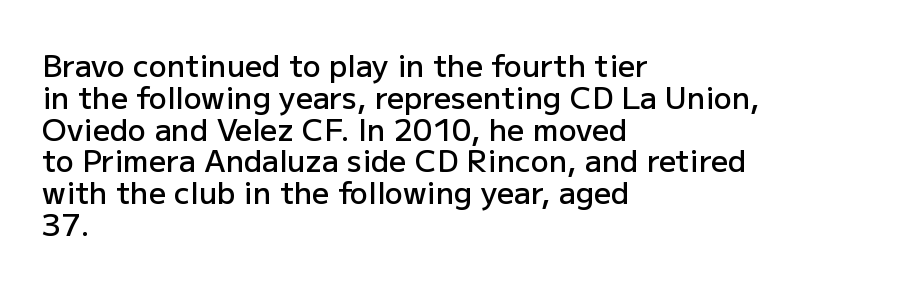
Q: Is the text bold? A: Semi-bold.
Q: Is the text italic (slanted)? A: No, it is upright.
Q: Is the typeface a serif or a sans-serif typeface? A: Sans-serif.
Q: Is the text underlined? A: No.
Q: How is the paragraph aligned? A: Left-aligned.
Q: Is the spacing between letters normal or unusually wide? A: Normal.
Q: Is the spacing between lines tight, normal or loose? A: Tight.
Q: Width (condensed, normal, or wide)? A: Normal.
Q: Stroke contrast? A: Low.
Q: x-height? A: Medium.
Q: Monospaced? A: No.
